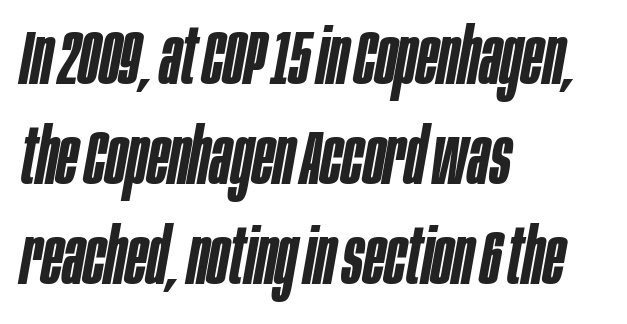
The image shows 78 px semibold, condensed type, italic (leaning right); set left-aligned, normal line spacing (1.28x), normal letter spacing, not underlined; low stroke contrast and a large x-height.
